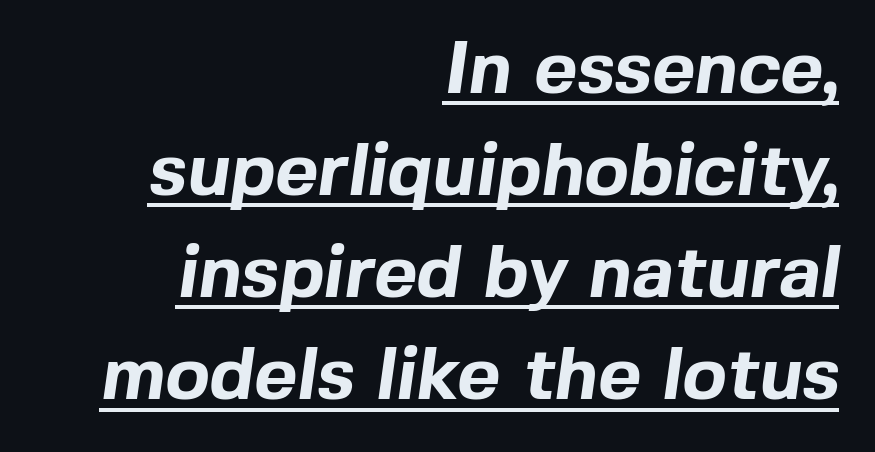
{"serif": "no", "bold": "yes", "weight": "bold", "width": "normal", "x_height": "medium", "monospaced": "no", "underline": "yes", "align": "right", "line_spacing": "normal", "line_spacing_ratio": 1.38, "letter_spacing": "normal", "letter_spacing_em": 0.0, "glyph_px": 74}
